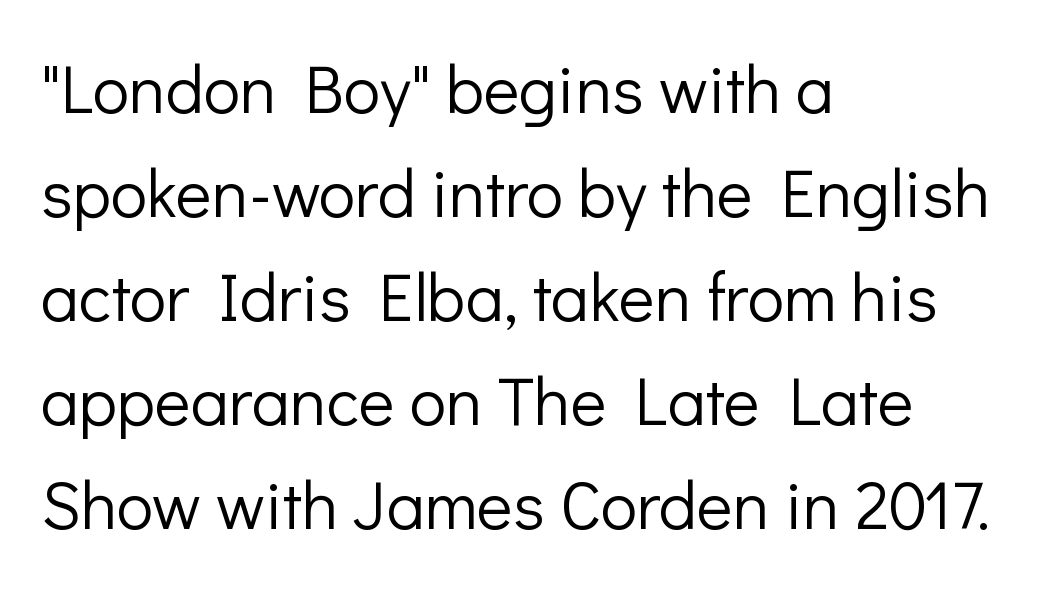
The letters sit at their default tracking, neither squeezed nor spread. A sans-serif font was chosen for this passage. Caption: face not bold, strokes unweighted. The face used here is proportionally spaced, like ordinary book or web type.
